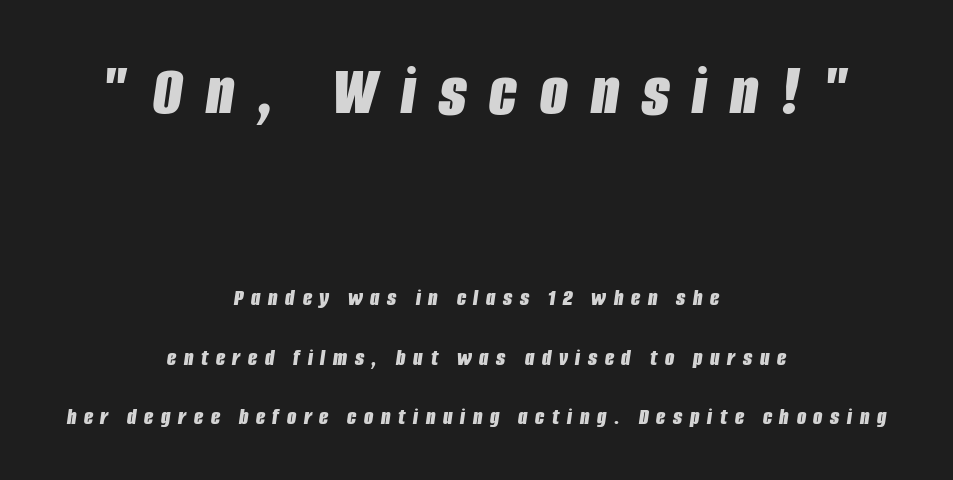
{"italic": "yes", "lean": "right", "slant_degrees": 8, "bold": "yes", "weight": "bold", "width": "condensed", "stroke_contrast": "low", "x_height": "large", "monospaced": "no", "underline": "no", "align": "center", "line_spacing": "loose", "line_spacing_ratio": 2.47, "letter_spacing": "wide", "letter_spacing_em": 0.32, "larger_block": "first", "size_ratio": 3.0, "glyph_px": 72}
